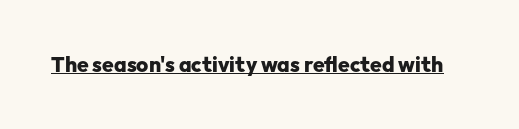
Emphasis is given by a line drawn under the lettering. Weight: bold. Honestly, the letter spacing is just normal — you wouldn't notice it. Is there any slant? The stems are plumb.
